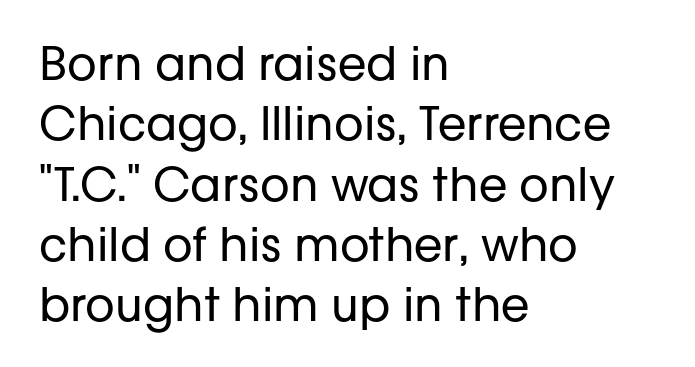
Only glyphs here, with clear space below each row. The lines in this sample share a left origin and differ only in where they stop. Designer's note — italics off, roman on. The rendering keeps characters at their native spacing. Think of a printed novel: that variable character pitch is what you see here. Notice how descenders clear the ascenders below comfortably — that's standard leading.
